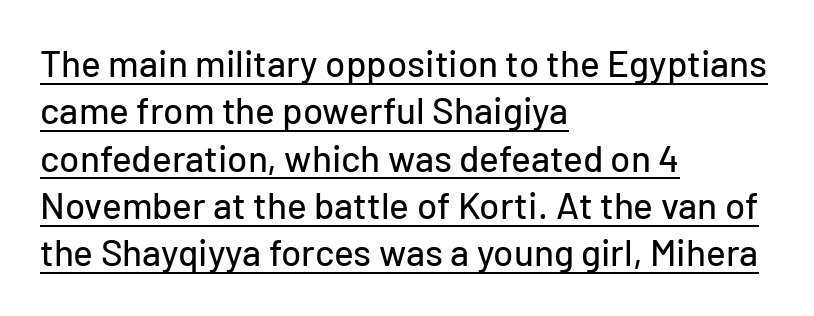
Q: Is the text italic (slanted)? A: No, it is upright.
Q: Is the typeface a serif or a sans-serif typeface? A: Sans-serif.
Q: Is the text underlined? A: Yes.
Q: How is the paragraph aligned? A: Left-aligned.
Q: Is the spacing between letters normal or unusually wide? A: Normal.
Q: Is the spacing between lines tight, normal or loose? A: Normal.
Q: Width (condensed, normal, or wide)? A: Normal.
Q: Stroke contrast? A: Low.
Q: x-height? A: Medium.
Q: Monospaced? A: No.
